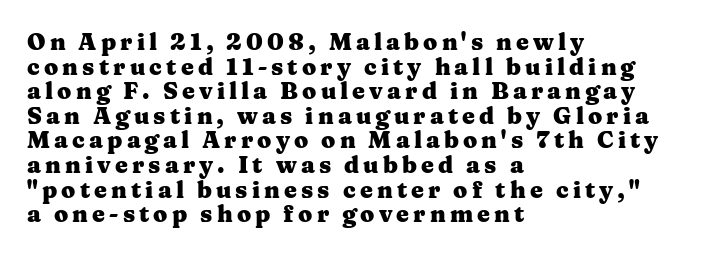
The image shows 23 px bold type, upright; set left-aligned, tight line spacing (1.07x), not underlined.
